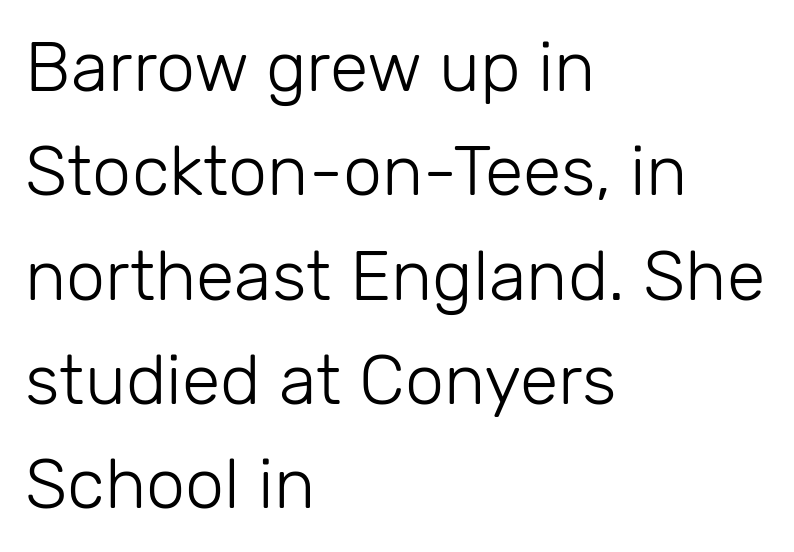
These lines sit exactly where default settings would place them. Letter spacing: default. The glyphs in this specimen are sans serif. Left-aligned paragraph, ragged on the right.
